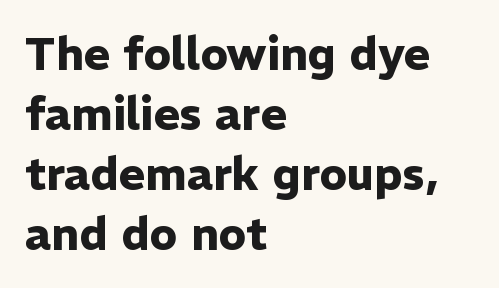
All the whitespace from short lines collects on the right. Inter-character spacing is left at the font's built-in metrics. The face used here is proportionally spaced, like ordinary book or web type. Each new line begins a customary step beneath the previous one. A dark, heavy texture on the line: the type is bold. Nope, no serifs anywhere on these letters.
